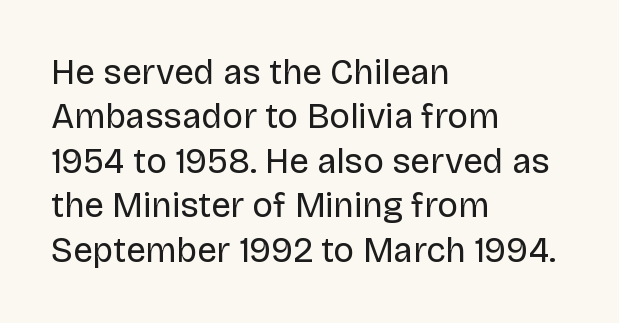
{"serif": "no", "italic": "no", "bold": "no", "weight": "regular", "width": "normal", "stroke_contrast": "low", "x_height": "large", "monospaced": "no", "underline": "no", "align": "left", "line_spacing": "normal", "line_spacing_ratio": 1.27, "letter_spacing": "normal", "letter_spacing_em": 0.0, "glyph_px": 35}
